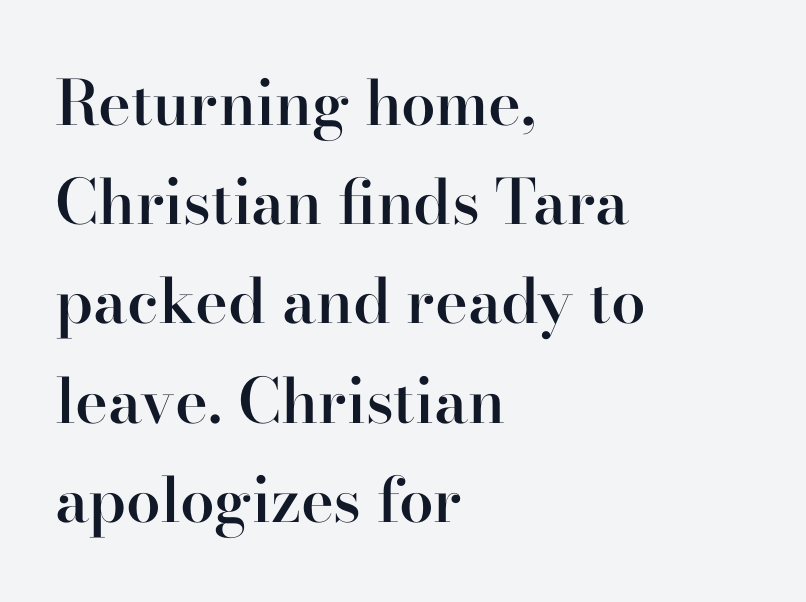
The image shows 62 px semibold serif type, upright; set left-aligned, normal line spacing (1.6x), normal letter spacing, not underlined; high stroke contrast and a small x-height.
